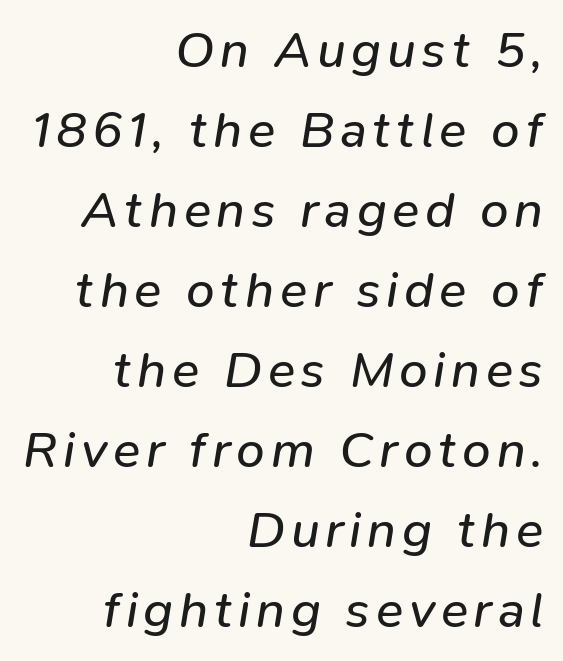
The image shows 51 px regular-weight type, italic (leaning right); set right-aligned, normal line spacing (1.57x), not underlined; low stroke contrast and a medium x-height.
